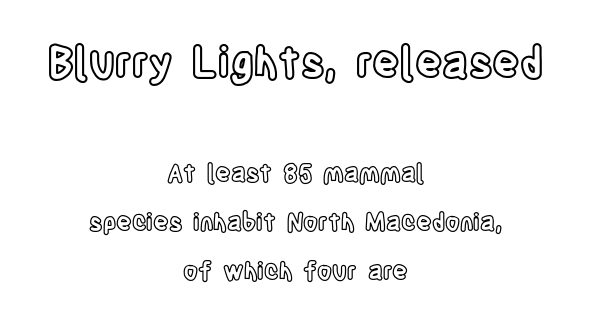
Caption: upper text group enlarged, lower text group reduced. Proportional: the letters do not fall into vertical columns. Spacing between characters is what you'd get straight out of the box. The text block is weighted toward neither margin, spreading evenly from the middle. Does the lettering tilt? It doesn't — this is upright. Glance below the letters and you will spot only blank space.
